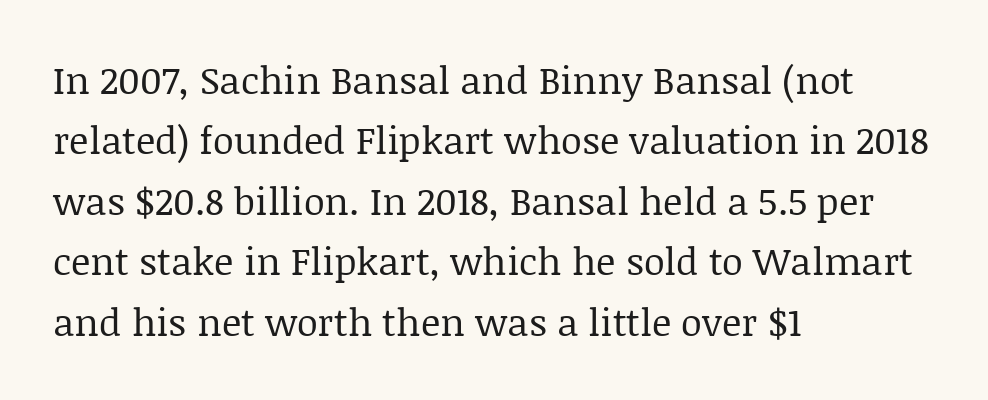
The paragraph has a hard left edge and a soft right edge. Nothing unusual about the tracking: characters are spaced as the font intends. Spacing verdict: proportional, widths tailored to each character. Honestly, the row spacing looks completely unremarkable. This rendering employs a face with finishing strokes, i.e., a serif.
